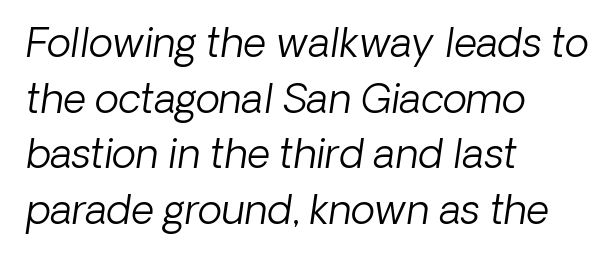
The characters are drawn with everyday or finer stroke widths. No extra tracking has been applied to these lines. Is this a fixed-width face? No — the glyphs have proportional, varying widths. Quick note: underline off. Horizontal alignment here is leftward, the default for most running prose. Slant detected: the letters are inclined.
